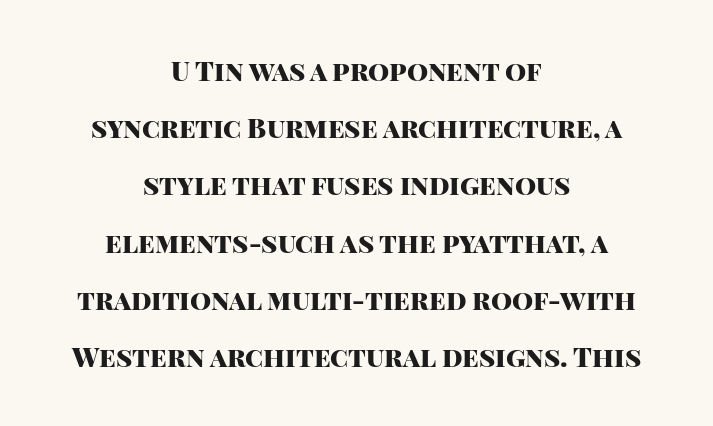
How would I describe the line gaps? Wide and relaxed. Teacher's note: observe the equal gaps on both sides — that is centered alignment. Italic: no, the glyphs are upright roman. Anything drawn beneath the words? Only blank space. Words appear dense and cohesive because spacing is normal.
